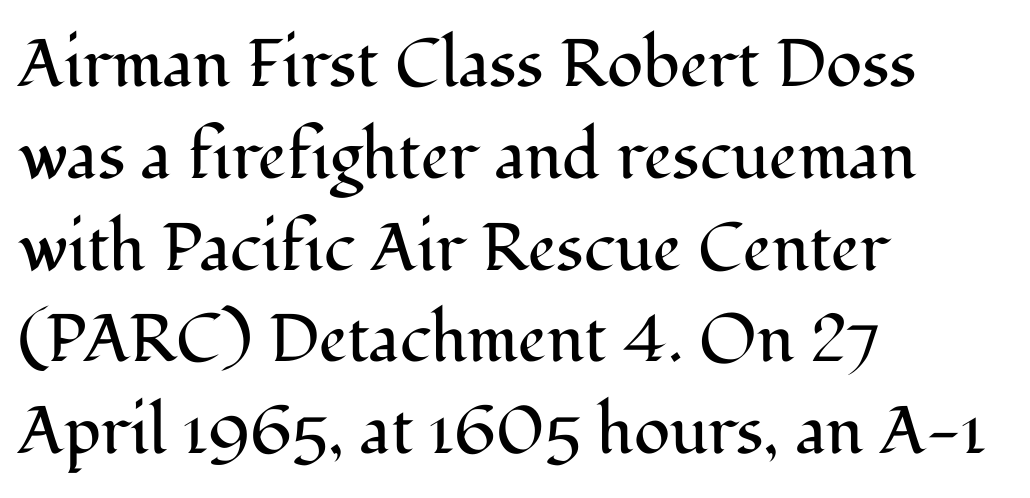
Words appear dense and cohesive because spacing is normal. This rendering uses left alignment, leaving the right contour irregular. This sample has the flowing, uneven cadence of proportional lettering. Each stroke keeps to a modest, everyday thickness or less.
